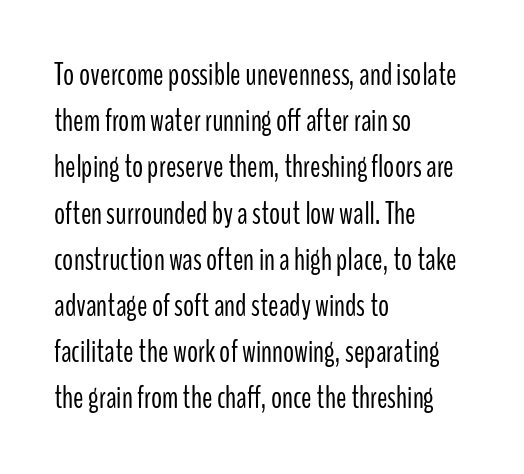
The image shows 31 px light, condensed sans-serif type, upright; set left-aligned, normal line spacing (1.49x), normal letter spacing, not underlined; low stroke contrast and a medium x-height.
